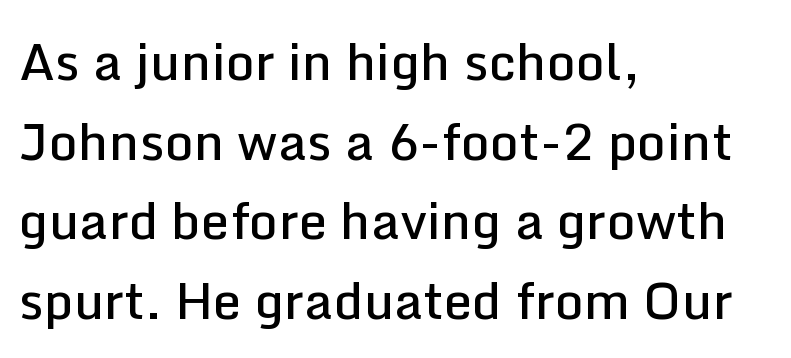
Q: Is the text bold? A: Semi-bold.
Q: Is the text italic (slanted)? A: No, it is upright.
Q: Is the typeface a serif or a sans-serif typeface? A: Sans-serif.
Q: Is the text underlined? A: No.
Q: How is the paragraph aligned? A: Left-aligned.
Q: Is the spacing between letters normal or unusually wide? A: Normal.
Q: Is the spacing between lines tight, normal or loose? A: Normal.
Q: Width (condensed, normal, or wide)? A: Normal.
Q: Stroke contrast? A: Low.
Q: x-height? A: Medium.
Q: Monospaced? A: No.
